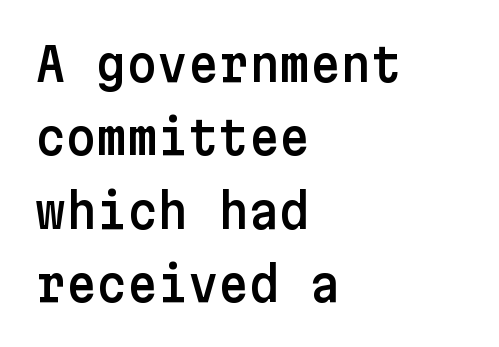
Q: Is the text italic (slanted)? A: No, it is upright.
Q: Is the typeface a serif or a sans-serif typeface? A: Sans-serif.
Q: Is the text underlined? A: No.
Q: How is the paragraph aligned? A: Left-aligned.
Q: Is the spacing between letters normal or unusually wide? A: Normal.
Q: Is the spacing between lines tight, normal or loose? A: Normal.
Q: Width (condensed, normal, or wide)? A: Normal.
Q: Stroke contrast? A: Low.
Q: x-height? A: Medium.
